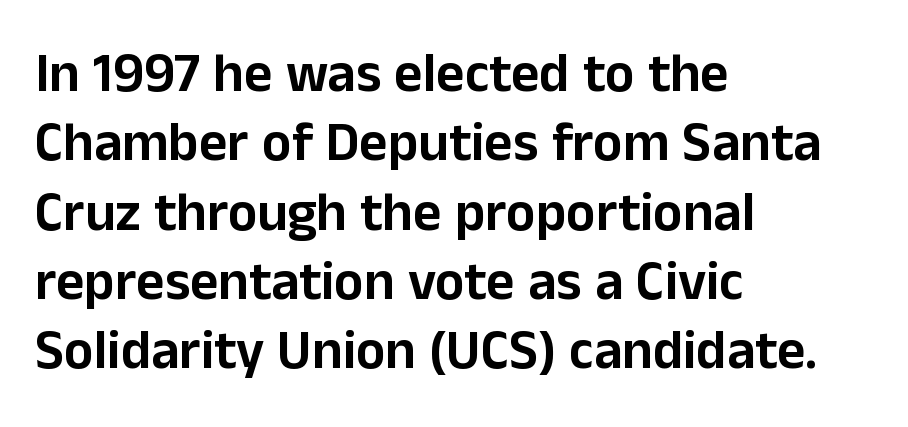
{"serif": "no", "italic": "no", "width": "normal", "stroke_contrast": "low", "x_height": "medium", "monospaced": "no", "underline": "no", "align": "left", "line_spacing": "normal", "line_spacing_ratio": 1.26, "letter_spacing": "normal", "letter_spacing_em": 0.0, "glyph_px": 55}
